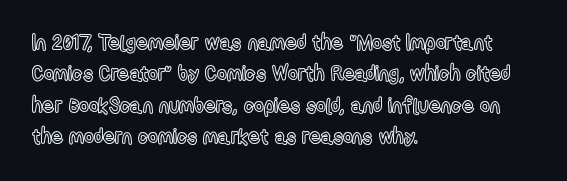
Q: Is the text italic (slanted)? A: No, it is upright.
Q: Is the text underlined? A: No.
Q: How is the paragraph aligned? A: Left-aligned.
Q: Is the spacing between letters normal or unusually wide? A: Normal.
Q: Is the spacing between lines tight, normal or loose? A: Normal.
